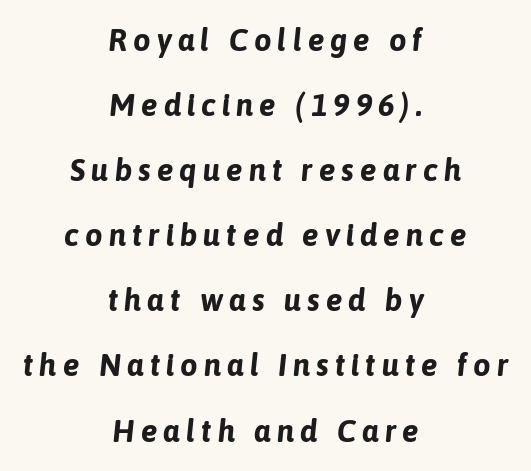
The image shows 31 px bold type, italic (leaning right); set centered, loose line spacing (2.1x), not underlined; low stroke contrast and a medium x-height.
